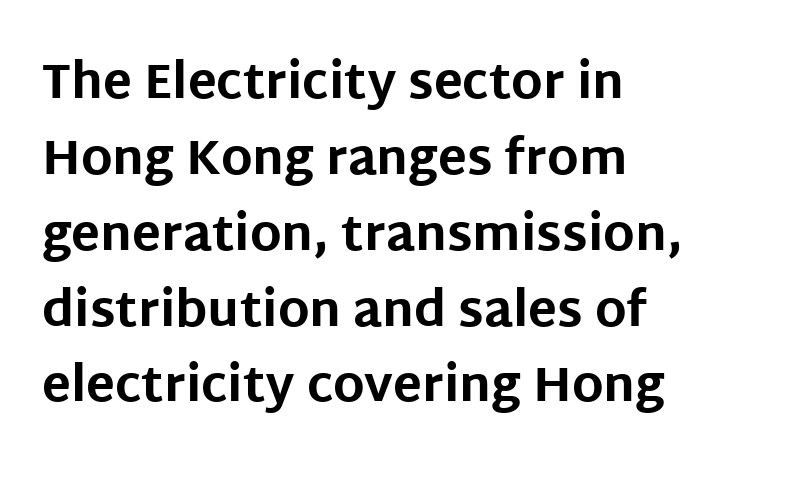
Q: Is the text bold? A: Yes.
Q: Is the text italic (slanted)? A: No, it is upright.
Q: Is the typeface a serif or a sans-serif typeface? A: Sans-serif.
Q: Is the text underlined? A: No.
Q: How is the paragraph aligned? A: Left-aligned.
Q: Is the spacing between letters normal or unusually wide? A: Normal.
Q: Is the spacing between lines tight, normal or loose? A: Normal.
Q: Width (condensed, normal, or wide)? A: Normal.
Q: Stroke contrast? A: Low.
Q: x-height? A: Large.
Q: Monospaced? A: No.
